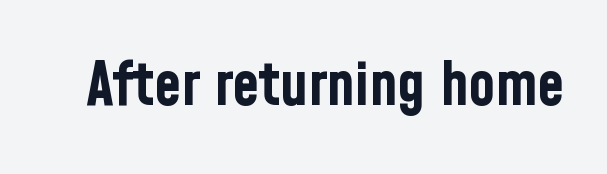
Q: Is the text bold? A: Yes.
Q: Is the text italic (slanted)? A: No, it is upright.
Q: Is the typeface a serif or a sans-serif typeface? A: Sans-serif.
Q: Is the text underlined? A: No.
Q: Is the spacing between letters normal or unusually wide? A: Normal.
Q: Width (condensed, normal, or wide)? A: Condensed.
Q: Stroke contrast? A: Low.
Q: x-height? A: Medium.
Q: Monospaced? A: No.
